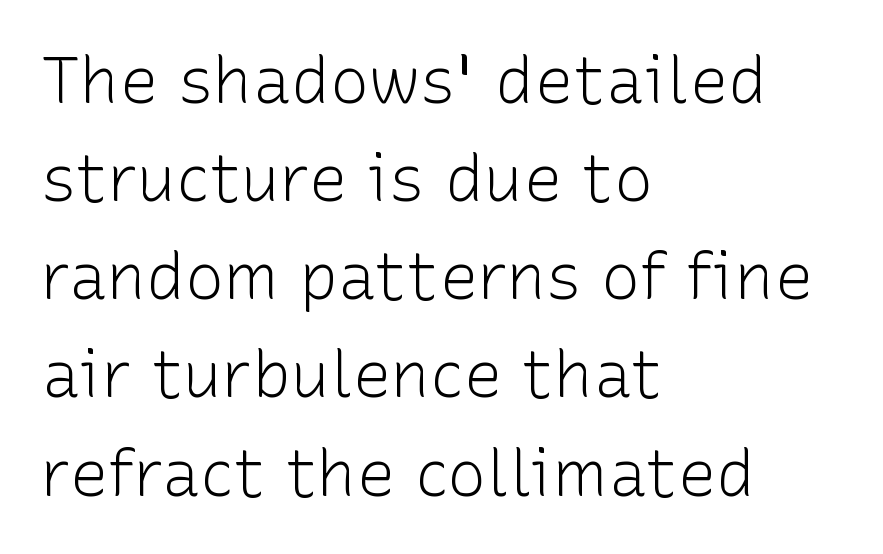
Q: Is the text bold? A: No.
Q: Is the text italic (slanted)? A: No, it is upright.
Q: Is the typeface a serif or a sans-serif typeface? A: Sans-serif.
Q: Is the text underlined? A: No.
Q: How is the paragraph aligned? A: Left-aligned.
Q: Is the spacing between letters normal or unusually wide? A: Normal.
Q: Is the spacing between lines tight, normal or loose? A: Normal.
Q: Width (condensed, normal, or wide)? A: Normal.
Q: Stroke contrast? A: Low.
Q: x-height? A: Medium.
Q: Monospaced? A: No.
